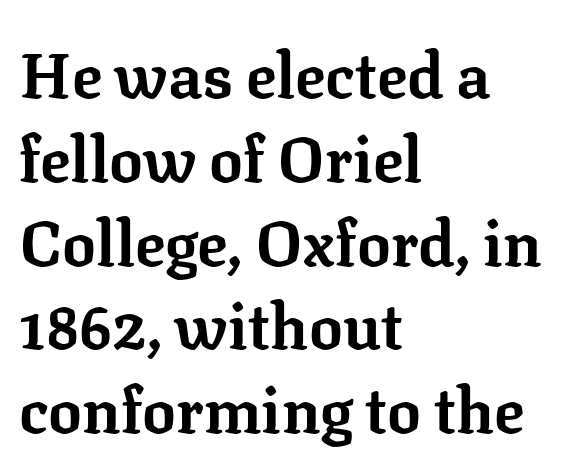
Each line starts at the same left margin while the right side varies. Only glyphs here, with clear space below each row. Characters remain perfectly vertical along every line. Baseline-to-baseline distance is the conventional proportion of letter height.
